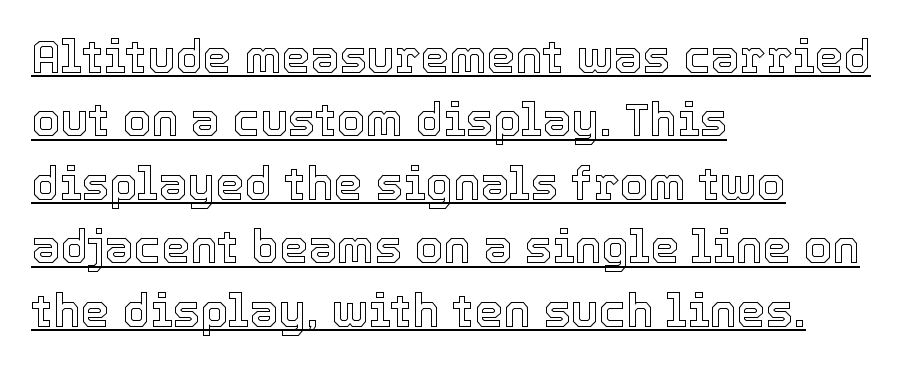
Unlike italic type, these characters show no tilt at all. Spacing between characters is what you'd get straight out of the box. Normally led — the rows are evenly, conventionally spaced. The lines are quadded left. Descenders here cross a horizontal rule under the line.
